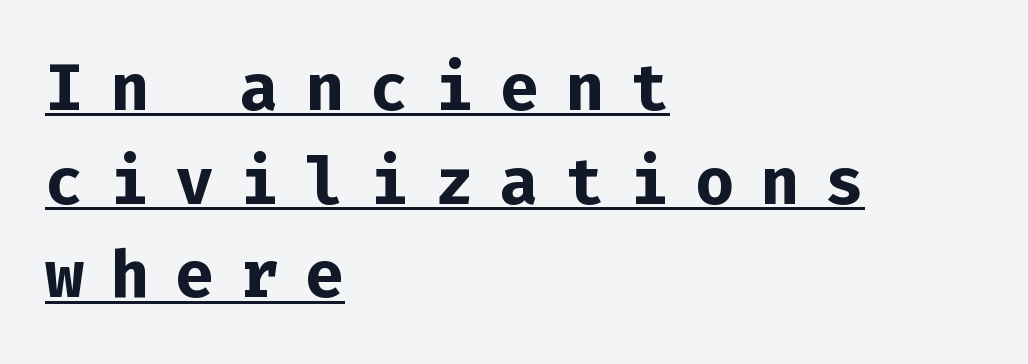
Q: Is the text bold? A: Yes.
Q: Is the text italic (slanted)? A: No, it is upright.
Q: Is the typeface a serif or a sans-serif typeface? A: Sans-serif.
Q: Is the text underlined? A: Yes.
Q: How is the paragraph aligned? A: Left-aligned.
Q: Is the spacing between letters normal or unusually wide? A: Unusually wide.
Q: Is the spacing between lines tight, normal or loose? A: Normal.
Q: Width (condensed, normal, or wide)? A: Normal.
Q: Stroke contrast? A: Low.
Q: x-height? A: Medium.
Q: Monospaced? A: Yes.
